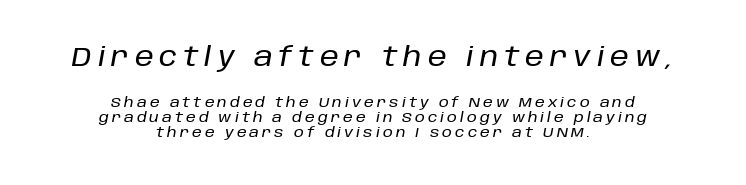
The image shows 27 px text type, italic (leaning right); set centered, tight line spacing (1.08x), unusually wide letter spacing (+0.22 em), not underlined; the first (top) block is 1.93x larger.
